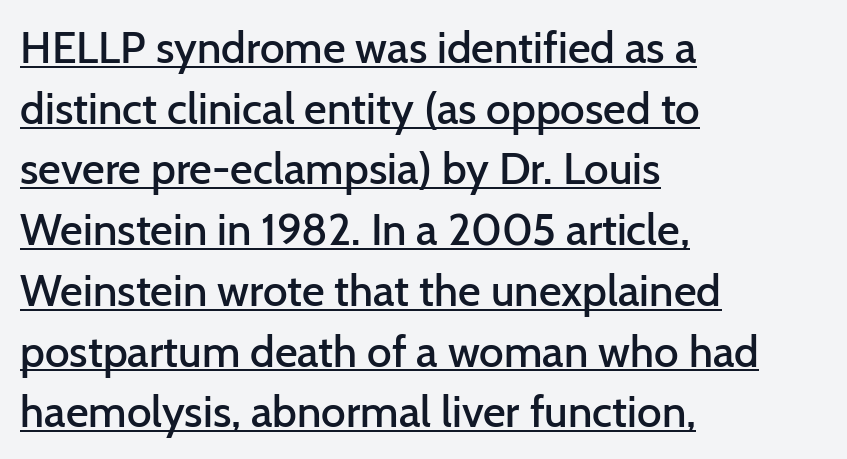
The image shows 44 px semibold sans-serif type, upright; set left-aligned, normal line spacing (1.38x), normal letter spacing, underlined; low stroke contrast and a medium x-height.
